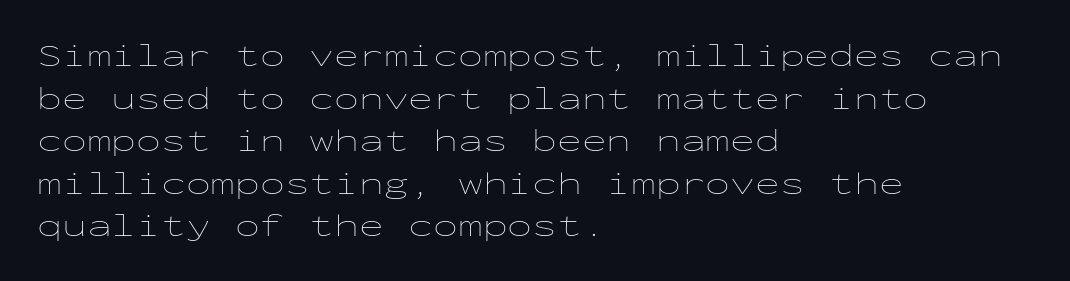
Notice how the passage keeps a crisp vertical edge on the left only. When letters stand straight like this, we call the style roman or upright. Does the leading feel generous? No, just average. The face used here is monospaced, like something from a code editor. Honestly, there is no underline to notice here at all. The face used here is rendered with its standard letterfit.
